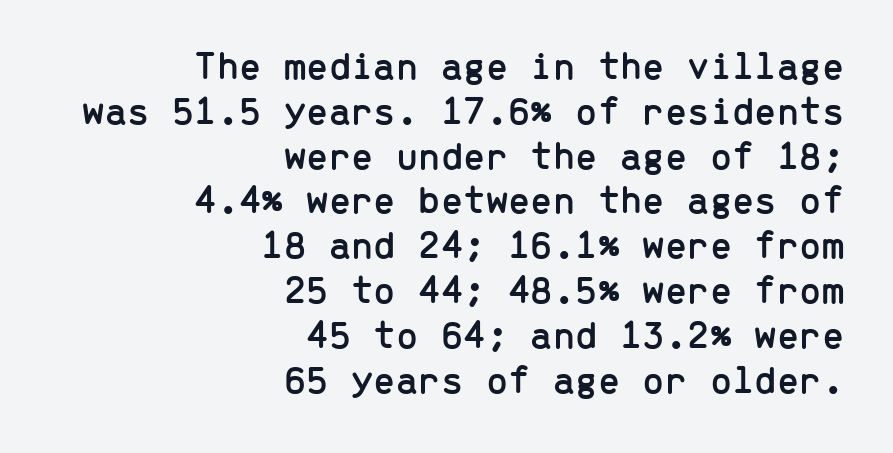
The image shows 40 px sans-serif type, upright, monospaced; set right-aligned, tight line spacing (1.12x), normal letter spacing, not underlined; low stroke contrast and a medium x-height.
